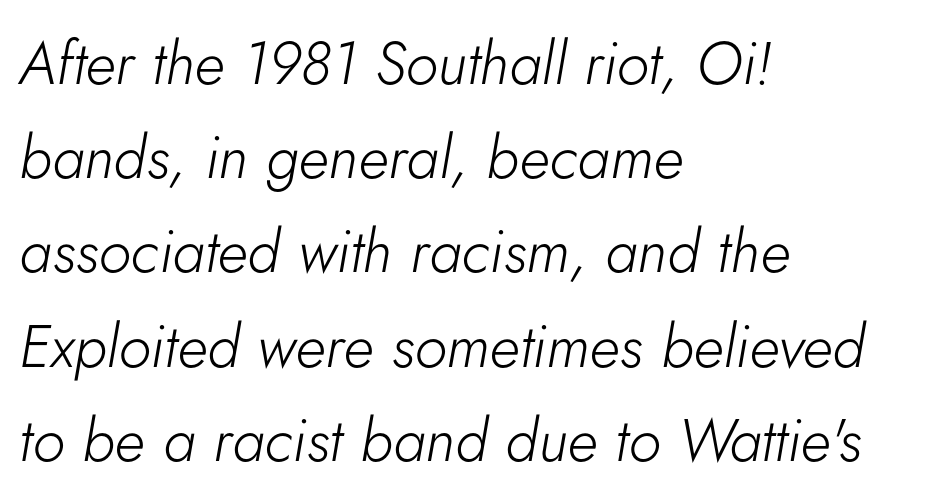
The image shows 60 px light type, italic (leaning right); set left-aligned, normal line spacing (1.57x), normal letter spacing, not underlined; low stroke contrast and a small x-height.
